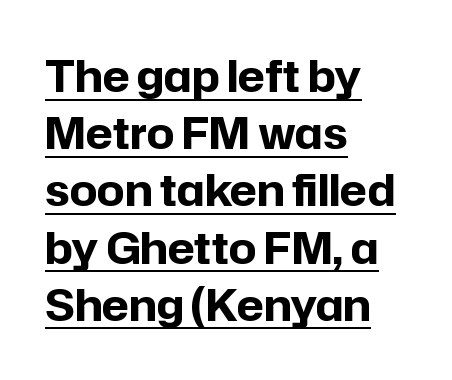
The tracking reads as untouched default to a designer's eye. Typographically, this falls in the sans-serif category. Underlining? Definitely there. These lines carry a lot of weight — the face is fully bold. Is the block centered? No — it sits flush against the left margin. This sample has the flowing, uneven cadence of proportional lettering.
